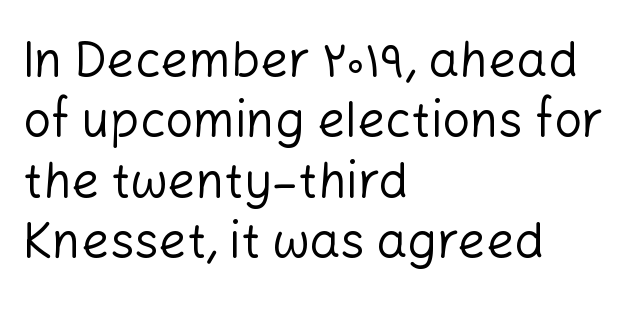
The image shows 49 px regular-weight sans-serif type, upright; set left-aligned, line spacing 1.23x, normal letter spacing, not underlined; low stroke contrast and a medium x-height.
